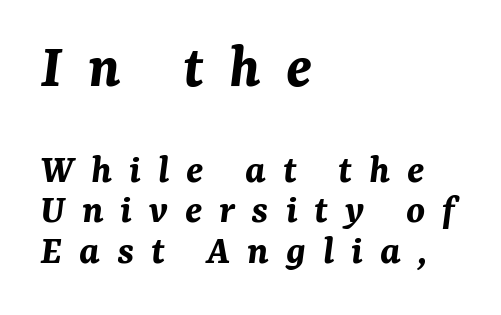
In terms of leading, this rendering errs on the cramped side. Set as a true bold cut, around the 700 mark. Descender tails drop into unmarked territory. The paragraph shown leans on its left margin. Style check: oblique. Type size steps down from the first block to the second.
